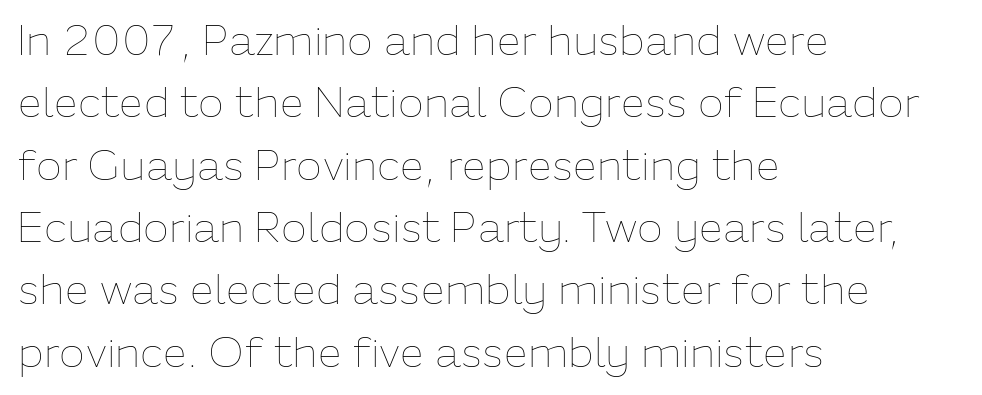
{"italic": "no", "bold": "no", "weight": "thin", "width": "normal", "stroke_contrast": "low", "x_height": "medium", "monospaced": "no", "underline": "no", "align": "left", "line_spacing": "normal", "line_spacing_ratio": 1.45, "letter_spacing": "normal", "letter_spacing_em": 0.0, "glyph_px": 43}
